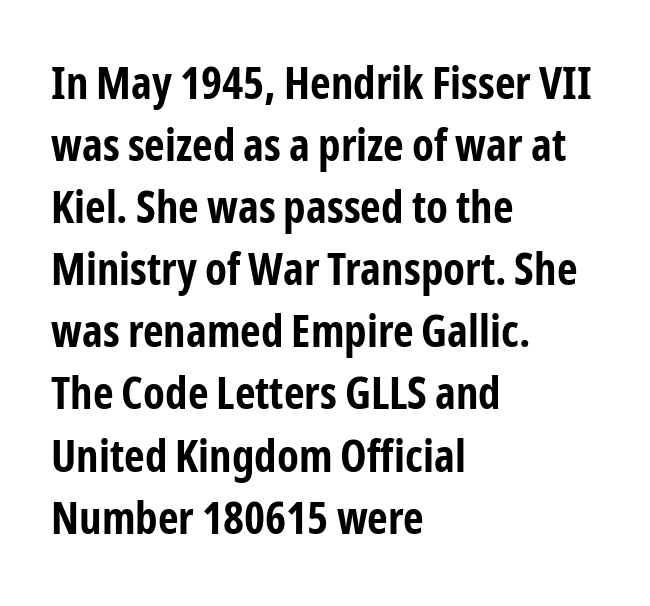
{"serif": "no", "italic": "no", "bold": "yes", "weight": "bold", "width": "condensed", "stroke_contrast": "low", "x_height": "medium", "monospaced": "no", "underline": "no", "align": "left", "line_spacing": "normal", "line_spacing_ratio": 1.38, "letter_spacing": "normal", "letter_spacing_em": 0.0, "glyph_px": 45}
